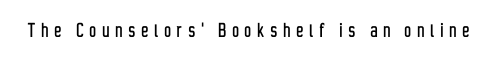
The tracking jumps out immediately: characters are airy and widely separated. The area under the type is left untouched. The letters stand straight up with perfectly vertical stems.
